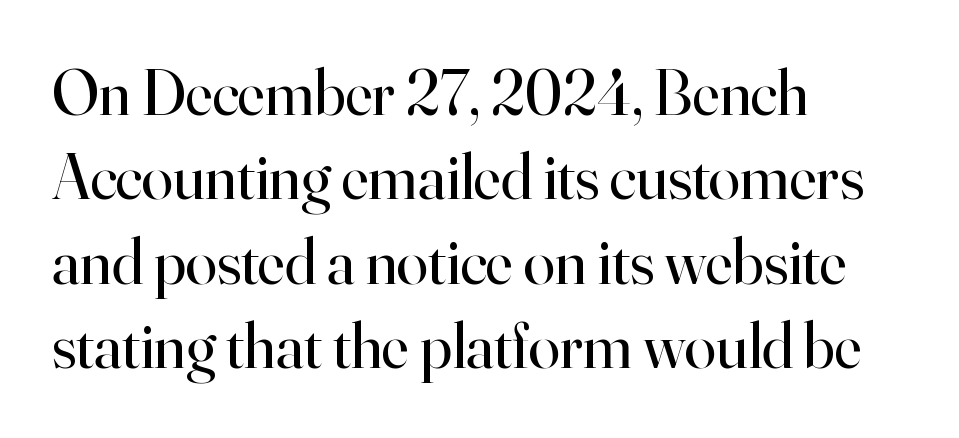
Q: Is the text bold? A: No.
Q: Is the text italic (slanted)? A: No, it is upright.
Q: Is the typeface a serif or a sans-serif typeface? A: Serif.
Q: Is the text underlined? A: No.
Q: How is the paragraph aligned? A: Left-aligned.
Q: Is the spacing between letters normal or unusually wide? A: Normal.
Q: Is the spacing between lines tight, normal or loose? A: Normal.
Q: Width (condensed, normal, or wide)? A: Normal.
Q: Stroke contrast? A: High.
Q: x-height? A: Small.
Q: Monospaced? A: No.
